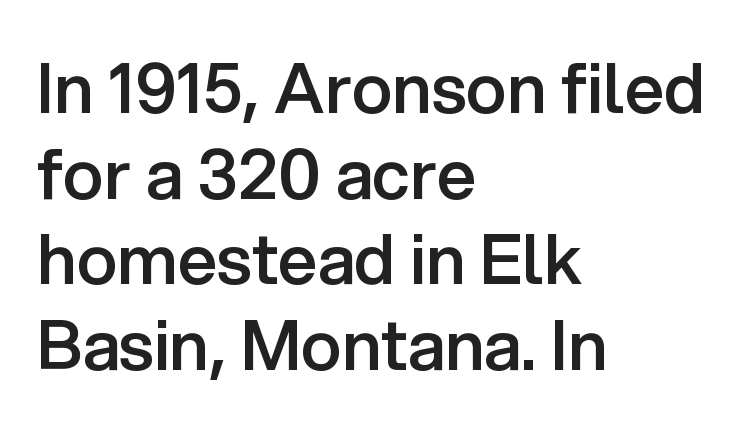
Q: Is the text bold? A: Semi-bold.
Q: Is the text italic (slanted)? A: No, it is upright.
Q: Is the typeface a serif or a sans-serif typeface? A: Sans-serif.
Q: Is the text underlined? A: No.
Q: How is the paragraph aligned? A: Left-aligned.
Q: Is the spacing between letters normal or unusually wide? A: Normal.
Q: Width (condensed, normal, or wide)? A: Normal.
Q: Stroke contrast? A: Low.
Q: x-height? A: Medium.
Q: Monospaced? A: No.
